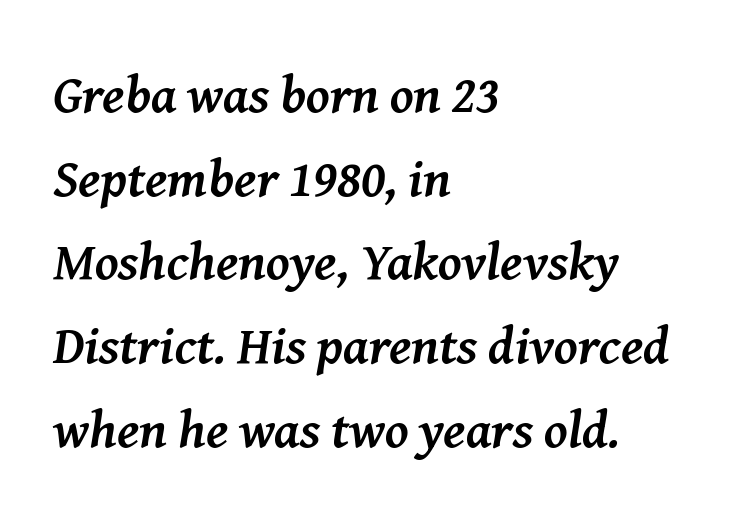
The image shows 53 px semibold serif type, italic (leaning right); set left-aligned, normal line spacing (1.58x), normal letter spacing, not underlined; medium stroke contrast and a medium x-height.
